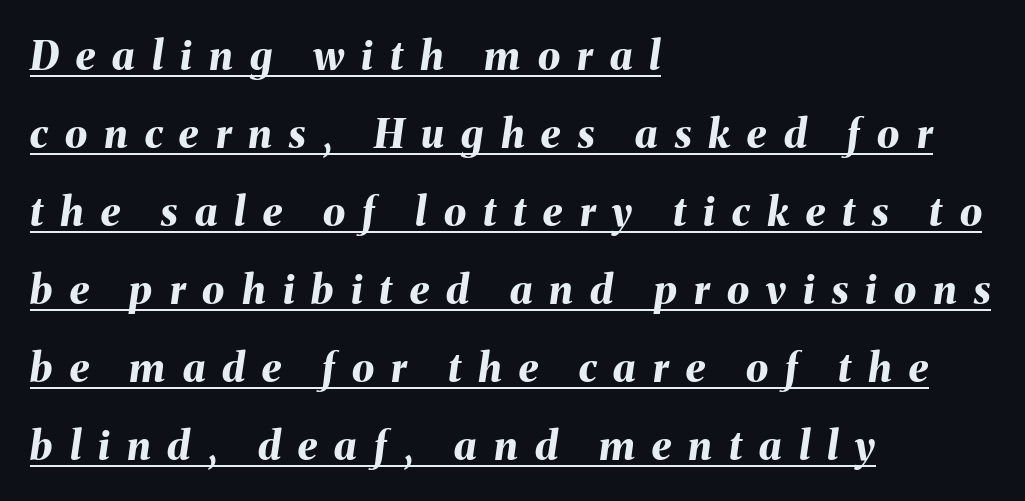
Q: Is the text bold? A: Yes.
Q: Is the text italic (slanted)? A: Yes, it leans right by about 8 degrees.
Q: Is the text underlined? A: Yes.
Q: How is the paragraph aligned? A: Left-aligned.
Q: Is the spacing between letters normal or unusually wide? A: Unusually wide.
Q: Is the spacing between lines tight, normal or loose? A: Loose.
Q: Width (condensed, normal, or wide)? A: Normal.
Q: Stroke contrast? A: Medium.
Q: x-height? A: Medium.
Q: Monospaced? A: No.
